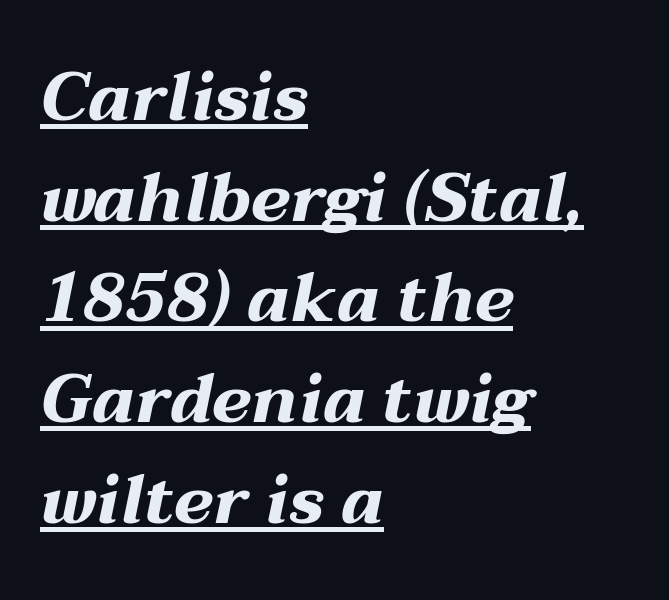
Q: Is the text bold? A: Yes.
Q: Is the text italic (slanted)? A: Yes, it leans right by about 12 degrees.
Q: Is the text underlined? A: Yes.
Q: How is the paragraph aligned? A: Left-aligned.
Q: Is the spacing between letters normal or unusually wide? A: Normal.
Q: Is the spacing between lines tight, normal or loose? A: Normal.
Q: Width (condensed, normal, or wide)? A: Wide.
Q: Stroke contrast? A: Medium.
Q: x-height? A: Medium.
Q: Monospaced? A: No.
